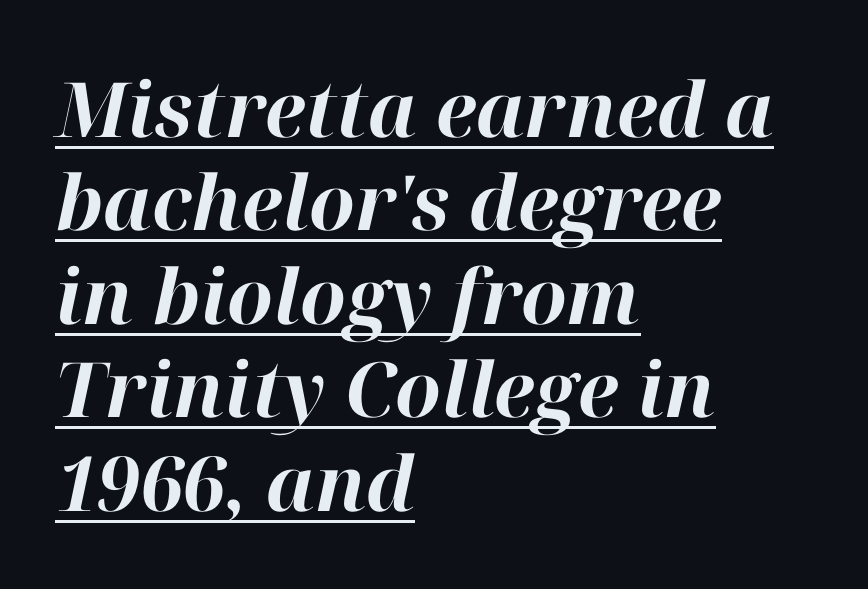
The image shows 76 px bold type, italic (leaning right); set left-aligned, line spacing 1.23x, normal letter spacing, underlined; high stroke contrast and a medium x-height.
